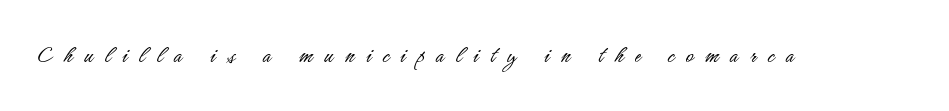
Q: Is the text bold? A: No.
Q: Is the text italic (slanted)? A: Yes.
Q: Is the text underlined? A: No.
Q: Is the spacing between letters normal or unusually wide? A: Unusually wide.
